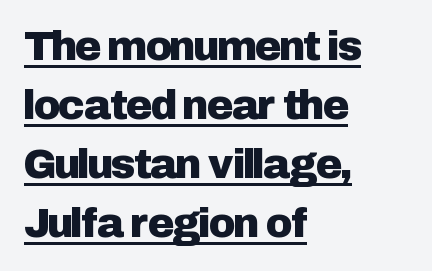
{"serif": "no", "italic": "no", "width": "normal", "stroke_contrast": "low", "x_height": "medium", "monospaced": "no", "underline": "yes", "align": "left", "line_spacing": "normal", "line_spacing_ratio": 1.44, "letter_spacing": "normal", "letter_spacing_em": 0.0, "glyph_px": 41}
